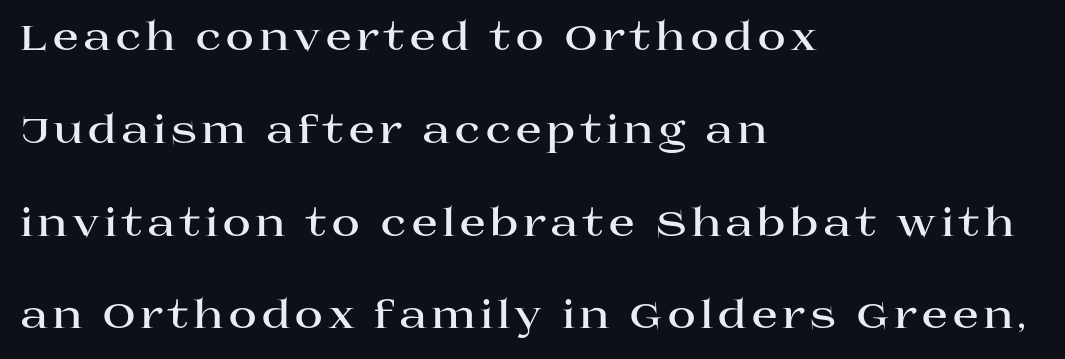
Q: Is the text bold? A: Yes.
Q: Is the text italic (slanted)? A: No, it is upright.
Q: Is the typeface a serif or a sans-serif typeface? A: Serif.
Q: Is the text underlined? A: No.
Q: How is the paragraph aligned? A: Left-aligned.
Q: Is the spacing between lines tight, normal or loose? A: Loose.
Q: Width (condensed, normal, or wide)? A: Wide.
Q: Stroke contrast? A: High.
Q: x-height? A: Large.
Q: Monospaced? A: No.
